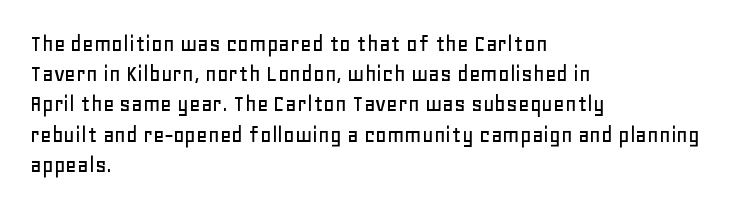
{"italic": "no", "underline": "no", "align": "left", "line_spacing_ratio": 1.21, "letter_spacing": "normal", "letter_spacing_em": 0.0, "glyph_px": 25}
